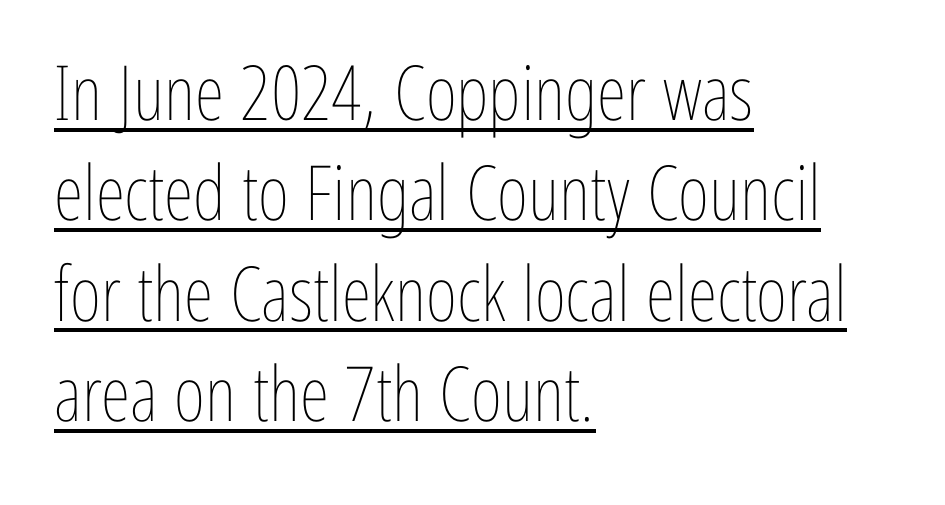
The image shows 76 px thin, condensed type, upright; set left-aligned, normal line spacing (1.32x), normal letter spacing, underlined; low stroke contrast and a medium x-height.
